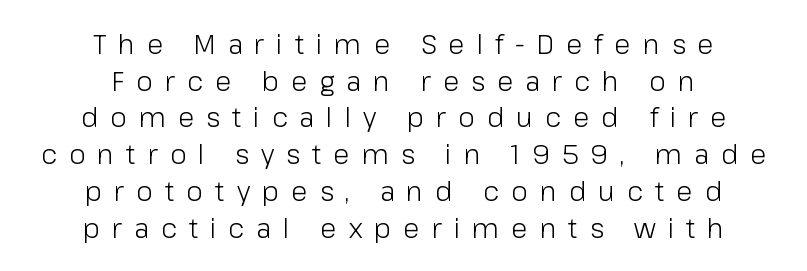
{"italic": "no", "bold": "no", "underline": "no", "align": "center", "line_spacing": "normal", "line_spacing_ratio": 1.36, "letter_spacing": "wide", "letter_spacing_em": 0.44, "glyph_px": 27}
